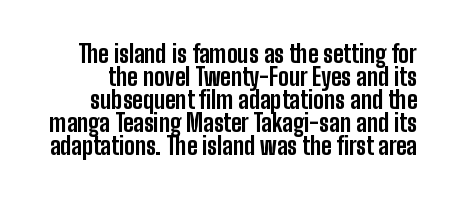
Q: Is the text bold? A: Yes.
Q: Is the text italic (slanted)? A: No, it is upright.
Q: Is the text underlined? A: No.
Q: Is the spacing between letters normal or unusually wide? A: Normal.
Q: Is the spacing between lines tight, normal or loose? A: Tight.
